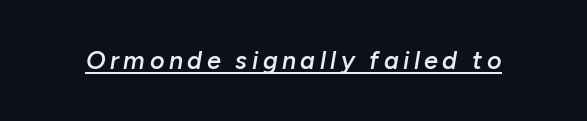
Q: Is the text bold? A: Semi-bold.
Q: Is the text italic (slanted)? A: Yes, it leans right by about 10 degrees.
Q: Is the text underlined? A: Yes.
